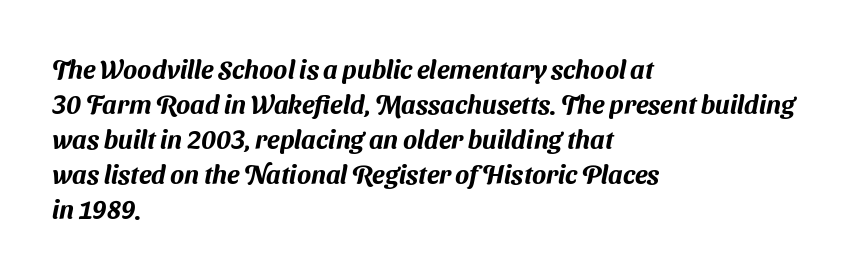
The image shows 26 px text type; set left-aligned, normal line spacing (1.35x), normal letter spacing, not underlined.
